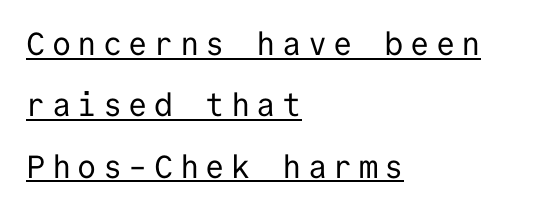
Q: Is the text bold? A: No.
Q: Is the text italic (slanted)? A: No, it is upright.
Q: Is the typeface a serif or a sans-serif typeface? A: Sans-serif.
Q: Is the text underlined? A: Yes.
Q: How is the paragraph aligned? A: Left-aligned.
Q: Is the spacing between letters normal or unusually wide? A: Unusually wide.
Q: Is the spacing between lines tight, normal or loose? A: Loose.
Q: Width (condensed, normal, or wide)? A: Normal.
Q: Stroke contrast? A: Low.
Q: x-height? A: Medium.
Q: Monospaced? A: Yes.
